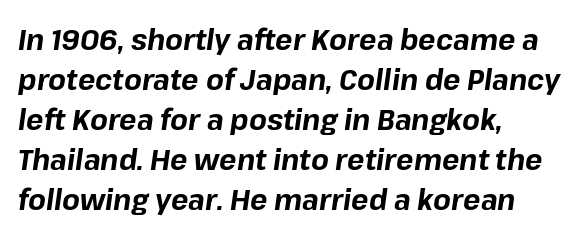
{"italic": "yes", "lean": "right", "slant_degrees": 8, "bold": "yes", "weight": "bold", "width": "normal", "stroke_contrast": "low", "x_height": "medium", "monospaced": "no", "underline": "no", "align": "left", "line_spacing": "normal", "line_spacing_ratio": 1.38, "letter_spacing": "normal", "letter_spacing_em": 0.0, "glyph_px": 29}
